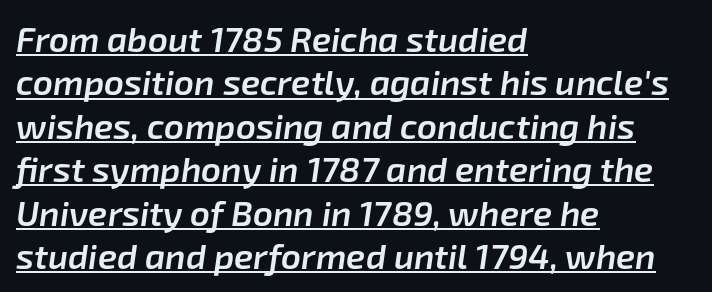
Q: Is the text bold? A: Semi-bold.
Q: Is the text italic (slanted)? A: Yes, it leans right by about 8 degrees.
Q: Is the text underlined? A: Yes.
Q: How is the paragraph aligned? A: Left-aligned.
Q: Is the spacing between letters normal or unusually wide? A: Normal.
Q: Width (condensed, normal, or wide)? A: Normal.
Q: Stroke contrast? A: Low.
Q: x-height? A: Medium.
Q: Monospaced? A: No.
